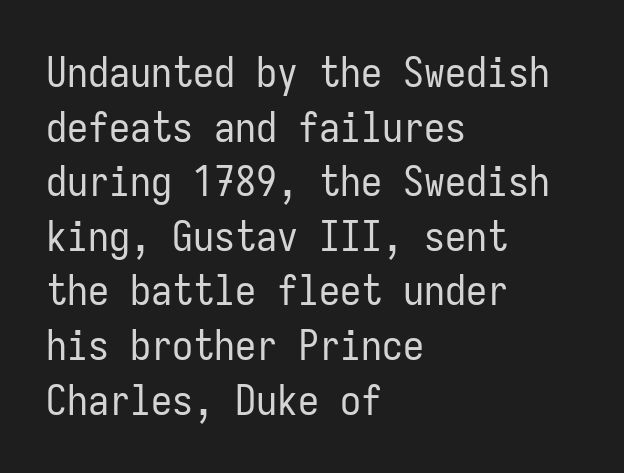
The image shows 42 px regular-weight, condensed sans-serif type, upright, monospaced; set left-aligned, normal line spacing (1.3x), normal letter spacing, not underlined; low stroke contrast and a medium x-height.
